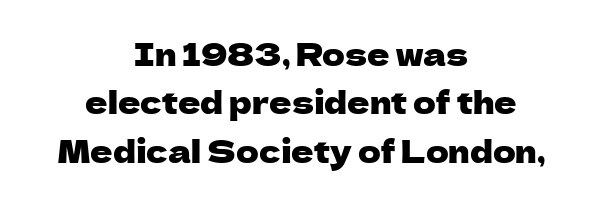
{"serif": "no", "italic": "no", "width": "normal", "stroke_contrast": "low", "x_height": "medium", "monospaced": "no", "underline": "no", "align": "center", "line_spacing": "normal", "line_spacing_ratio": 1.56, "letter_spacing": "normal", "letter_spacing_em": 0.0, "glyph_px": 31}
